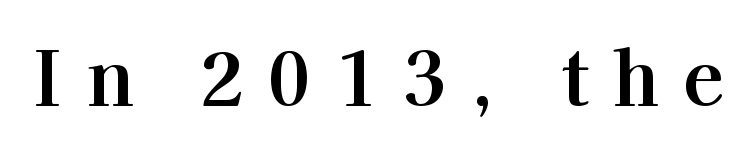
{"serif": "yes", "italic": "no", "bold": "yes", "weight": "bold", "width": "normal", "stroke_contrast": "high", "x_height": "medium", "monospaced": "no", "underline": "no", "letter_spacing": "wide", "letter_spacing_em": 0.31, "glyph_px": 75}
